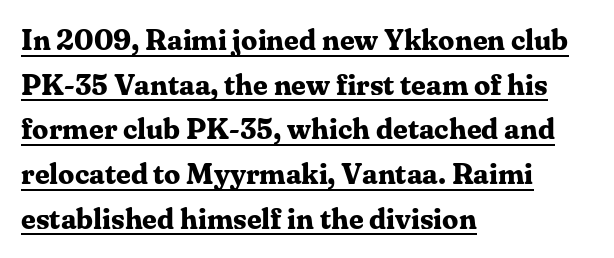
The image shows 29 px bold serif type, upright; set left-aligned, normal line spacing (1.54x), normal letter spacing, underlined; medium stroke contrast and a medium x-height.
